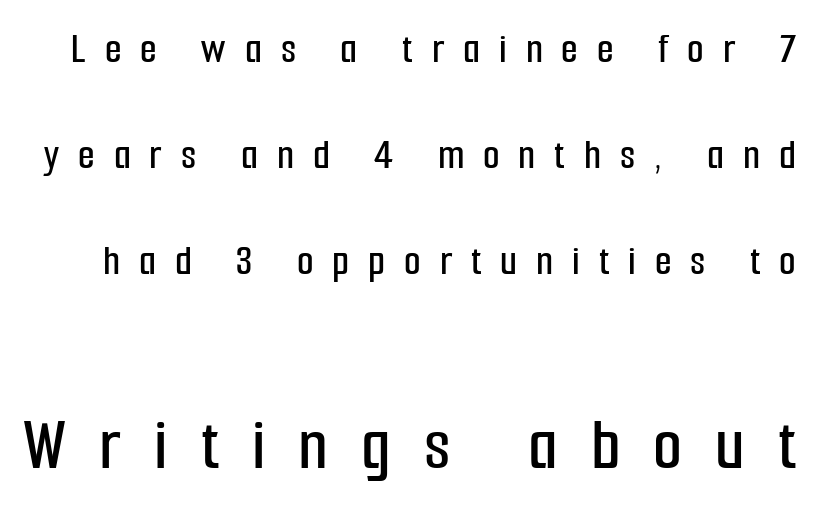
The image shows 75 px condensed sans-serif type, upright; set loose line spacing (2.46x), unusually wide letter spacing (+0.44 em), not underlined; the second (bottom) block is 1.74x larger; low stroke contrast and a medium x-height.
